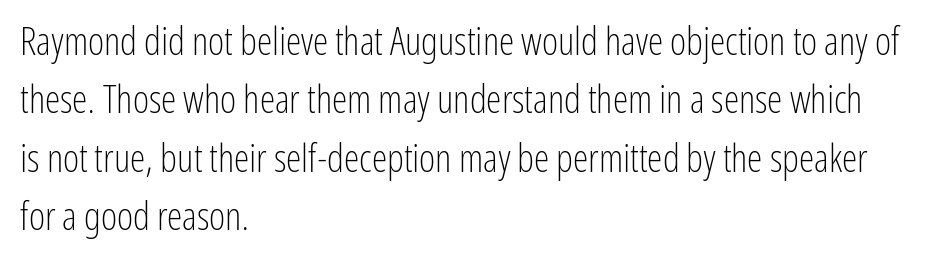
Do the characters align in a grid? No, the font is proportional. The face used here is rendered with its standard letterfit. Stems and bowls with no extra thickness — not bold. Casual observation: everything's shoved over to the left. Beneath every word, the page is bare.
